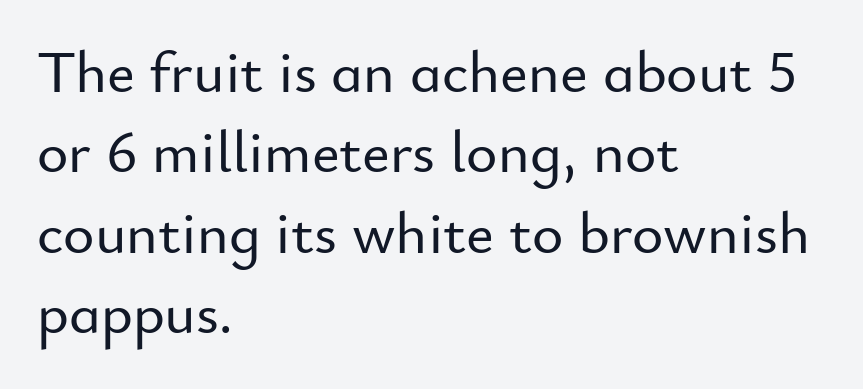
{"serif": "no", "italic": "no", "width": "normal", "stroke_contrast": "low", "x_height": "small", "monospaced": "no", "underline": "no", "align": "left", "line_spacing": "normal", "line_spacing_ratio": 1.34, "letter_spacing": "normal", "letter_spacing_em": 0.0, "glyph_px": 60}
